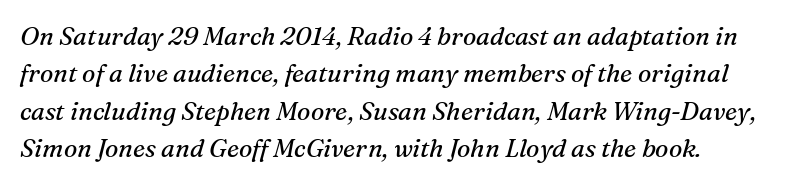
Q: Is the text bold? A: No.
Q: Is the text italic (slanted)? A: Yes, it leans right by about 16 degrees.
Q: Is the text underlined? A: No.
Q: How is the paragraph aligned? A: Left-aligned.
Q: Is the spacing between letters normal or unusually wide? A: Normal.
Q: Is the spacing between lines tight, normal or loose? A: Normal.
